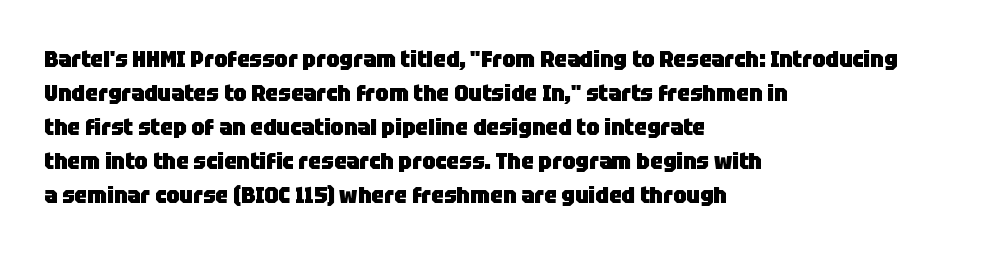
Q: Is the text bold? A: Yes.
Q: Is the text italic (slanted)? A: No, it is upright.
Q: Is the text underlined? A: No.
Q: How is the paragraph aligned? A: Left-aligned.
Q: Is the spacing between letters normal or unusually wide? A: Normal.
Q: Is the spacing between lines tight, normal or loose? A: Normal.
